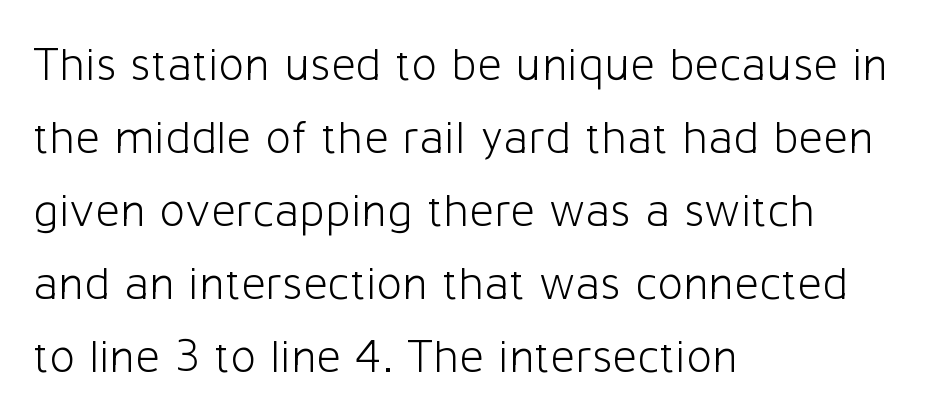
{"serif": "no", "italic": "no", "bold": "no", "weight": "light", "width": "normal", "stroke_contrast": "low", "x_height": "medium", "monospaced": "no", "underline": "no", "align": "left", "line_spacing": "normal", "line_spacing_ratio": 1.52, "letter_spacing": "normal", "letter_spacing_em": 0.0, "glyph_px": 48}
